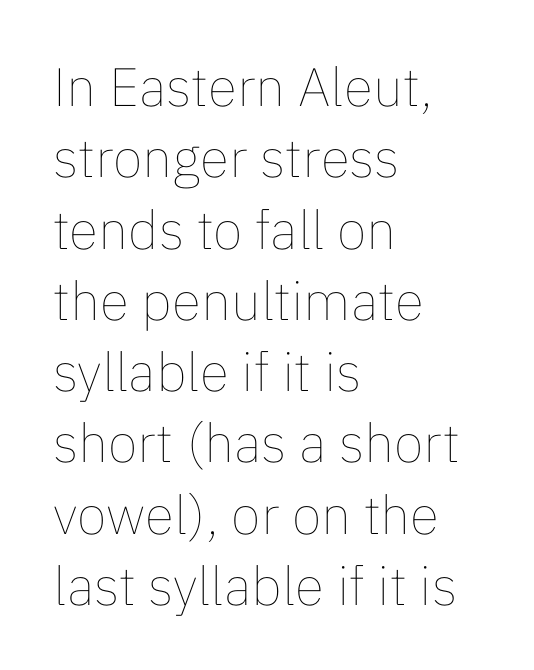
Think of a printed novel: that variable character pitch is what you see here. The horizontal fit of the characters is conventional and even. Do the letters lean? They stand straight. Typeset ragged right — the left edge is the straight one.
